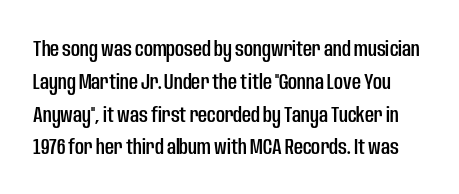
{"italic": "no", "underline": "no", "line_spacing": "normal", "line_spacing_ratio": 1.49, "letter_spacing": "normal", "letter_spacing_em": 0.0, "glyph_px": 22}
